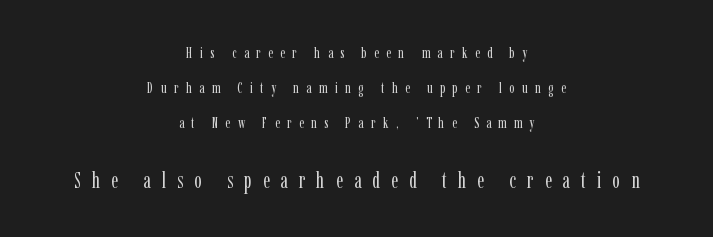
The font sits on the lighter half of the weight spectrum, regular included. Typeset on center — no edge is straight. Each row of text sits above clean, open space. Widely set lines give the paragraph a tall, airy silhouette.
